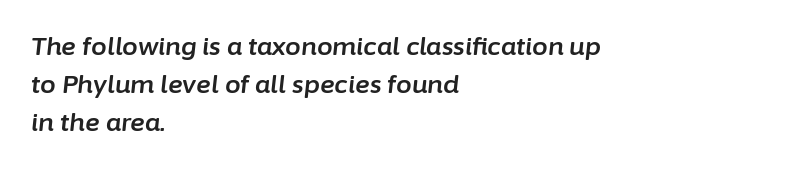
The image shows 25 px text type, italic (leaning right); set left-aligned, normal line spacing (1.52x), normal letter spacing, not underlined.
